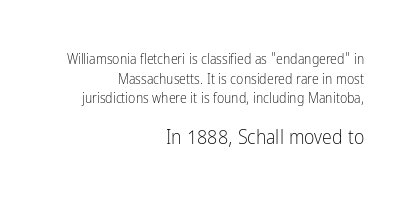
The image shows 20 px text type, upright; set right-aligned, normal line spacing (1.41x), normal letter spacing, not underlined; the second (bottom) block is 1.43x larger.
